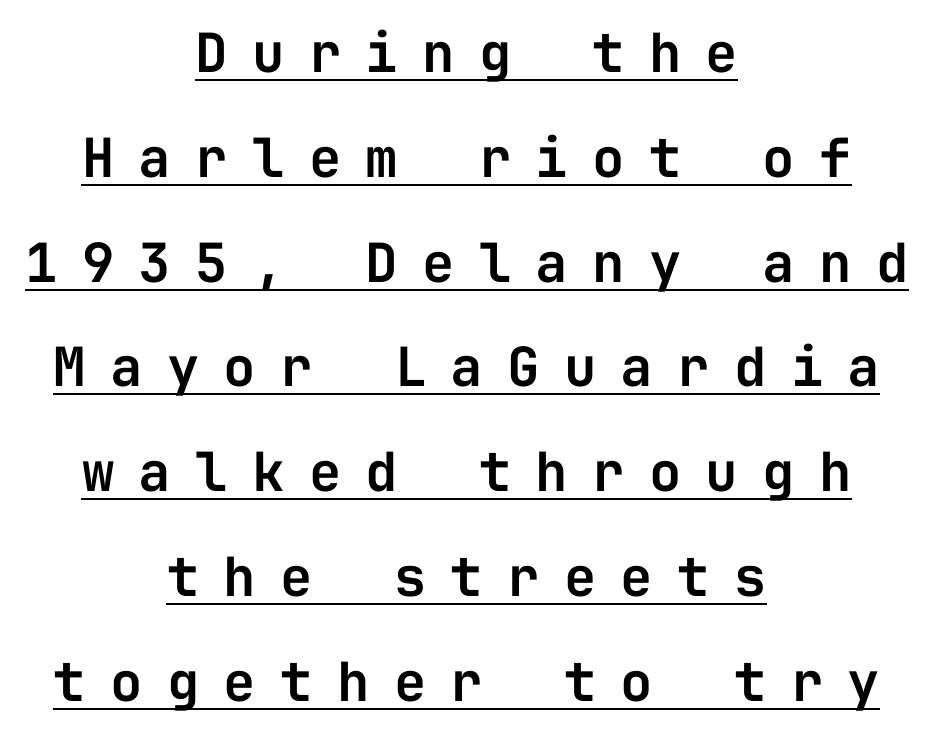
{"serif": "no", "italic": "no", "width": "normal", "stroke_contrast": "low", "x_height": "medium", "monospaced": "yes", "underline": "yes", "align": "center", "line_spacing": "loose", "line_spacing_ratio": 1.94, "letter_spacing": "wide", "letter_spacing_em": 0.45, "glyph_px": 54}
